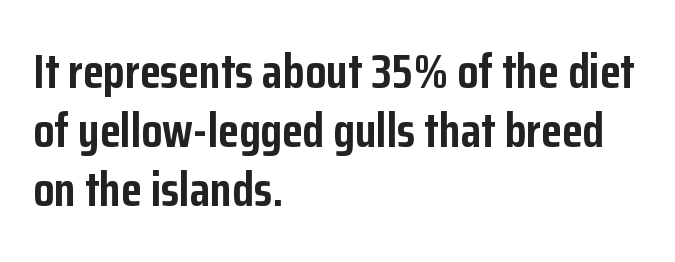
{"serif": "no", "italic": "no", "bold": "yes", "weight": "semibold", "width": "condensed", "stroke_contrast": "low", "x_height": "medium", "monospaced": "no", "underline": "no", "align": "left", "line_spacing_ratio": 1.23, "letter_spacing": "normal", "letter_spacing_em": 0.0, "glyph_px": 48}
